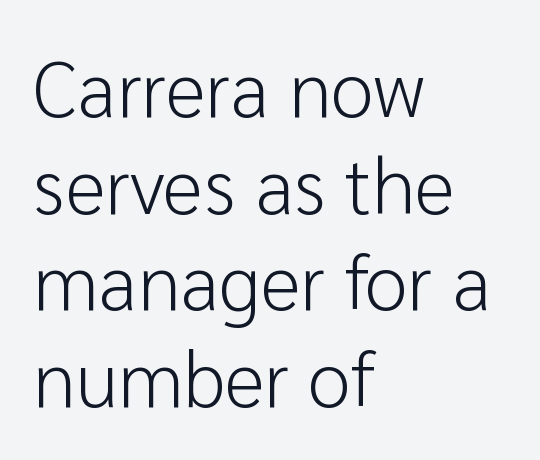
{"serif": "no", "italic": "no", "bold": "no", "weight": "light", "width": "normal", "stroke_contrast": "low", "x_height": "medium", "monospaced": "no", "underline": "no", "align": "left", "line_spacing_ratio": 1.24, "letter_spacing": "normal", "letter_spacing_em": 0.0, "glyph_px": 78}
